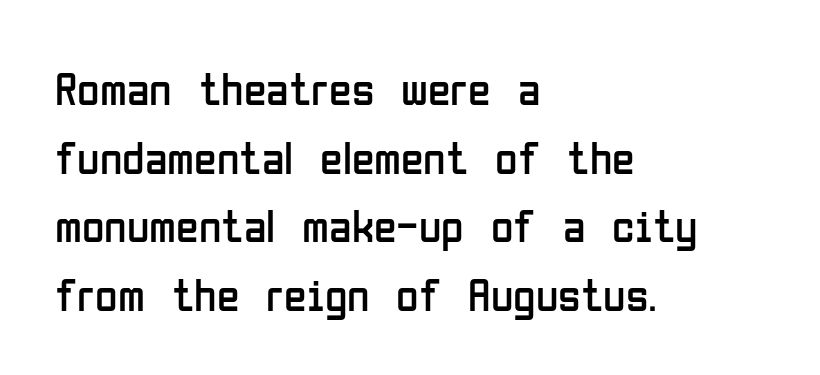
The image shows 46 px regular-weight, condensed sans-serif type, upright; set left-aligned, normal line spacing (1.49x), normal letter spacing, not underlined; low stroke contrast and a medium x-height.
